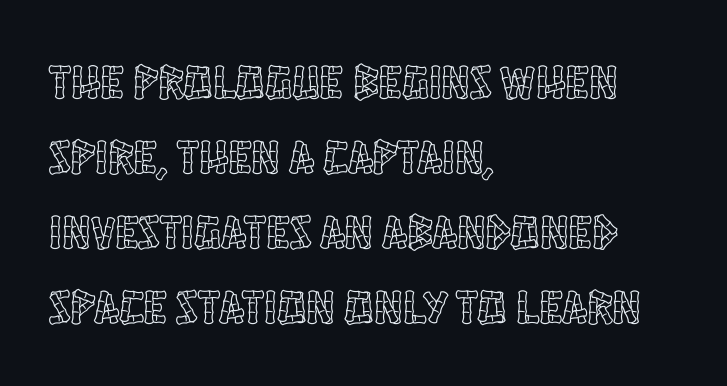
The image shows 48 px condensed type, upright; set left-aligned, normal line spacing (1.56x), normal letter spacing, not underlined; a large x-height.
